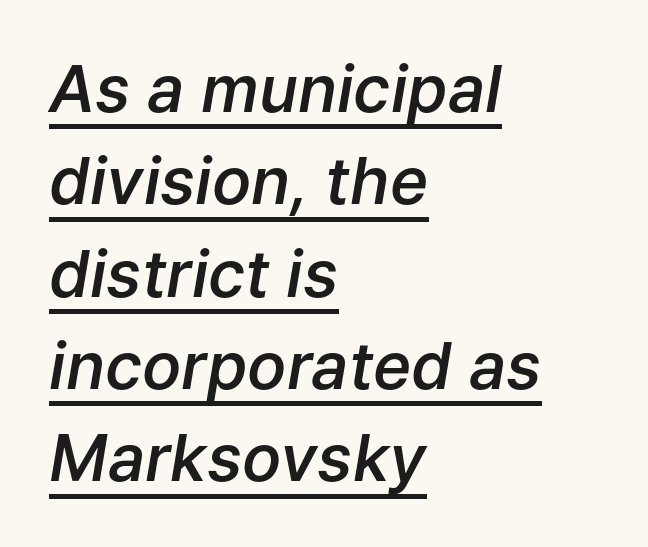
The image shows 65 px semibold type, italic (leaning right); set left-aligned, normal line spacing (1.42x), normal letter spacing, underlined; low stroke contrast and a medium x-height.
